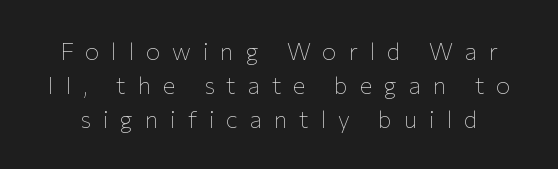
This reads as an unemphasized weight, regular at the heaviest. The rows are spaced the way most documents space them. Glance below the letters and you will spot only blank space. The horizontal fit of the characters is loose and conspicuously gappy. Designer's note — italics off, roman on.
